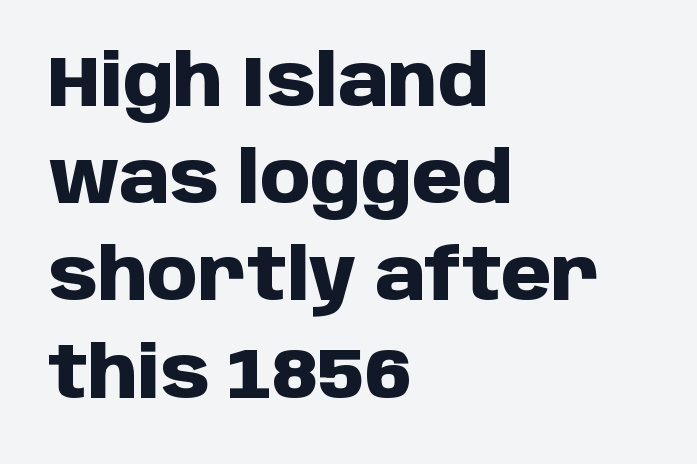
{"serif": "no", "italic": "no", "bold": "yes", "weight": "heavy", "width": "normal", "stroke_contrast": "low", "x_height": "large", "monospaced": "no", "underline": "no", "align": "left", "line_spacing": "normal", "line_spacing_ratio": 1.35, "letter_spacing": "normal", "letter_spacing_em": 0.0, "glyph_px": 72}
